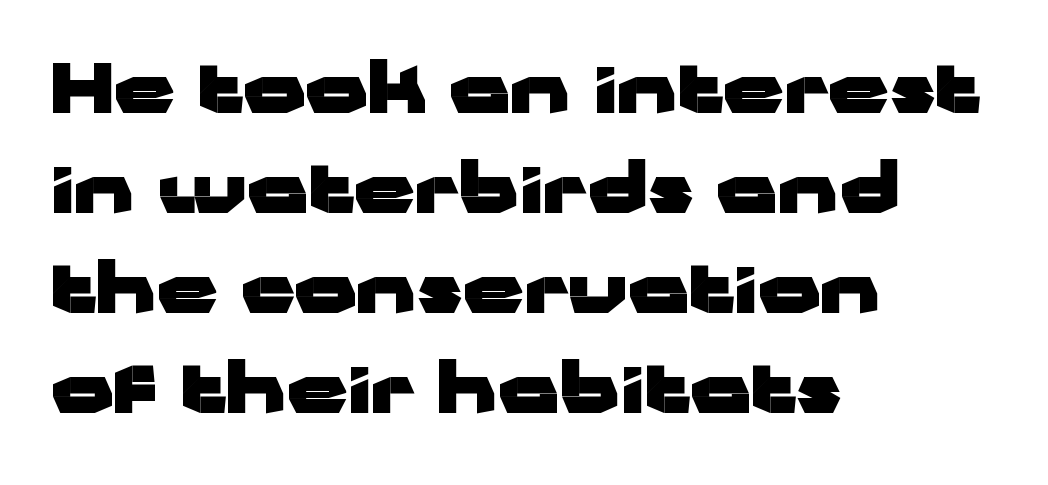
The image shows 68 px heavy, wide sans-serif type, upright; set left-aligned, normal line spacing (1.47x), normal letter spacing, not underlined; low stroke contrast and a medium x-height.
